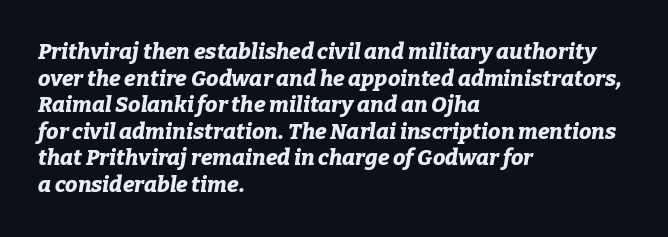
Q: Is the text bold? A: Yes.
Q: Is the text italic (slanted)? A: Yes, it leans right by about 9 degrees.
Q: Is the text underlined? A: No.
Q: How is the paragraph aligned? A: Left-aligned.
Q: Is the spacing between letters normal or unusually wide? A: Normal.
